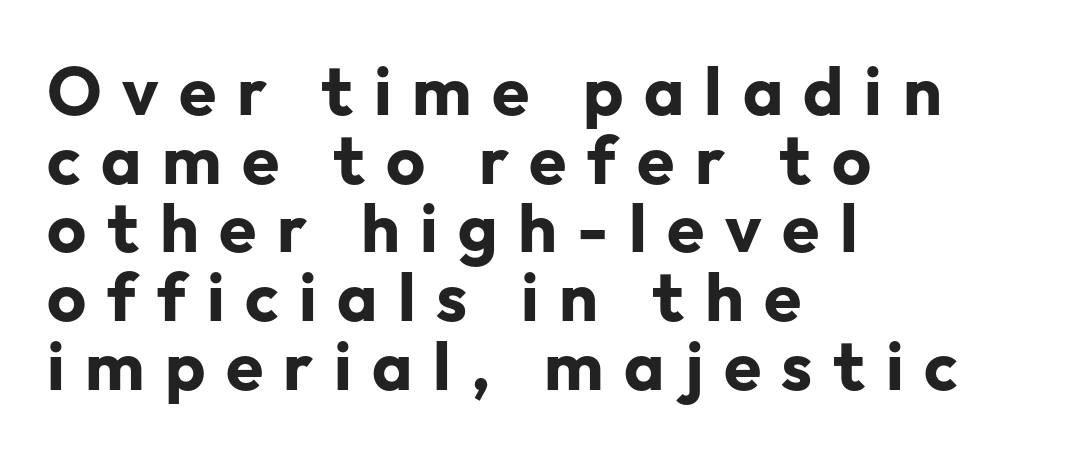
The image shows 68 px bold sans-serif type, upright; set left-aligned, tight line spacing (1.01x), unusually wide letter spacing (+0.3 em), not underlined; low stroke contrast and a medium x-height.
